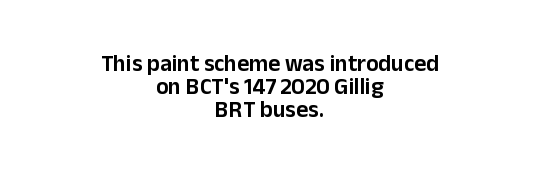
Q: Is the text italic (slanted)? A: No, it is upright.
Q: Is the text underlined? A: No.
Q: How is the paragraph aligned? A: Centered.
Q: Is the spacing between letters normal or unusually wide? A: Normal.
Q: Is the spacing between lines tight, normal or loose? A: Tight.
